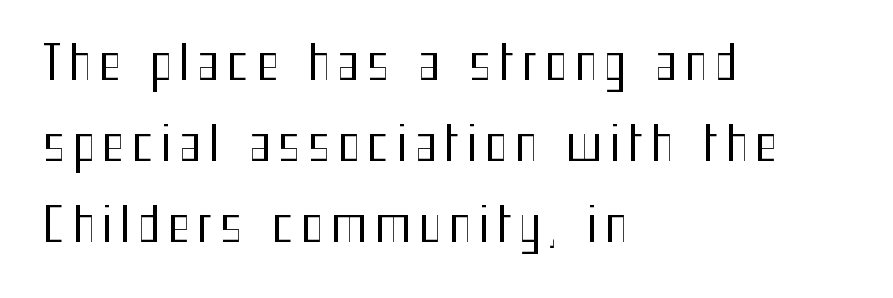
Unbolded letterforms with no extra heft. Each letter's strokes conclude bluntly, with no projecting serifs. No italicization has been applied; the sample stays upright. If you drew a ruler down the left edge, every line would touch it.
